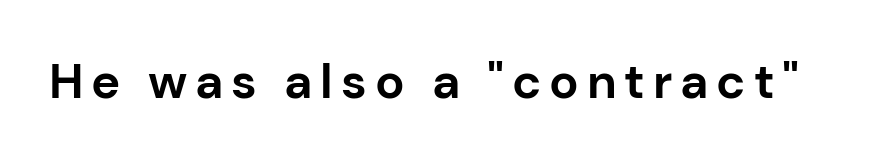
The image shows 49 px bold sans-serif type, upright; set not underlined; low stroke contrast and a medium x-height.
